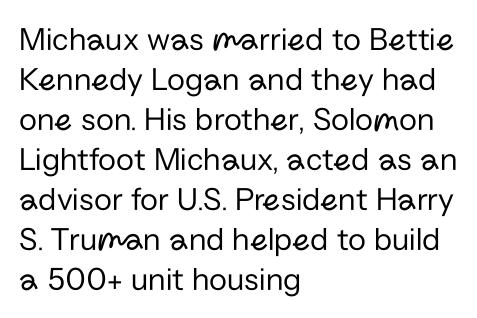
The face used here is proportionally spaced, like ordinary book or web type. The tracking reads as untouched default to a designer's eye. Style check: upright. The lines are quadded left.
